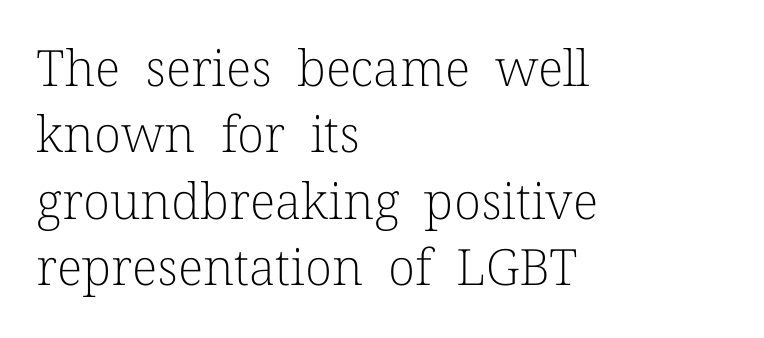
A bare baseline throughout the passage. A typesetter would label this face a serif. The rendering anchors every line to the left-hand side. A typesetter would call this zero additional tracking. Vertical strokes here are truly vertical. On a weight scale, this lands at 450 or below.
